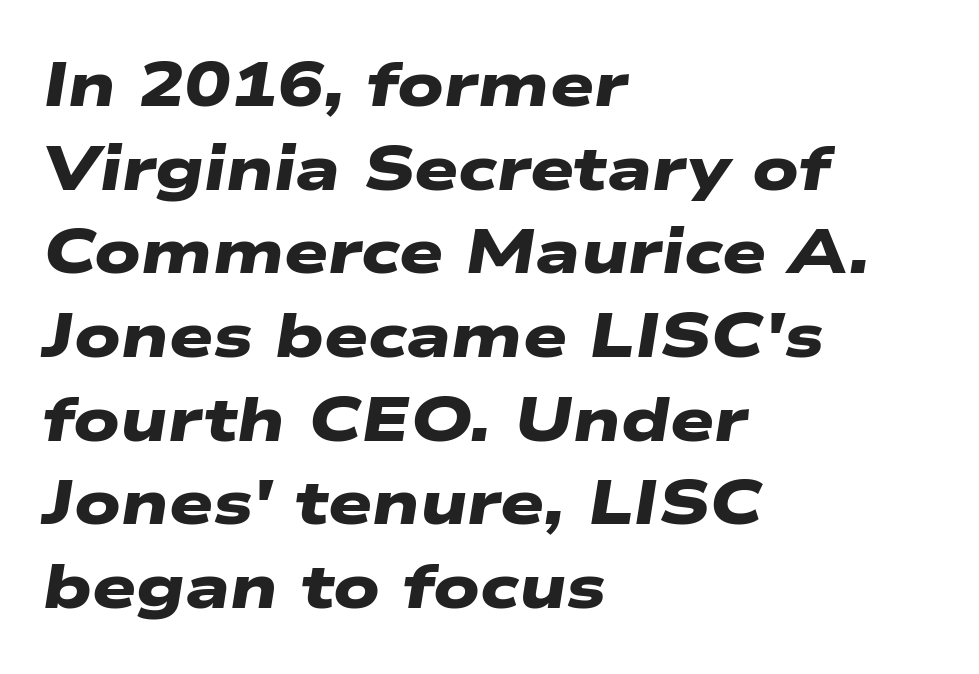
The image shows 62 px heavy, wide sans-serif type; set left-aligned, normal line spacing (1.35x), normal letter spacing, not underlined; low stroke contrast and a medium x-height.
